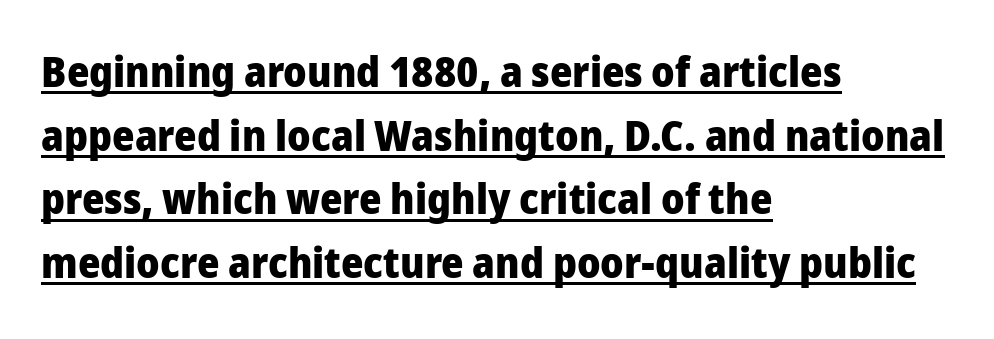
Nobody touched the tracking dial on this one. If you drew a ruler down the left edge, every line would touch it. To sum up the face: it is a sans, with no serifs. Horizontal bands of white between lines are of average thickness.
